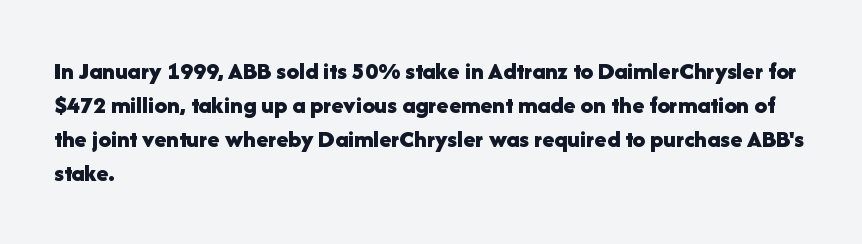
The image shows 25 px bold type, upright; set left-aligned, normal line spacing (1.36x), normal letter spacing, not underlined.
